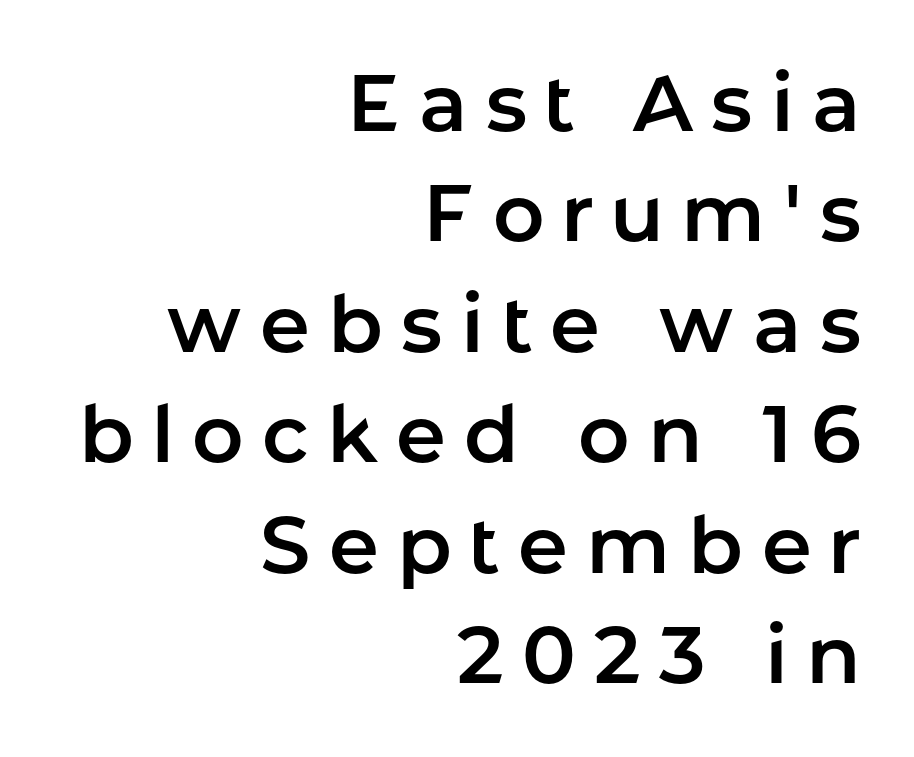
The letters stand upright; this is a roman face. Does the leading feel generous? No, just average. Typographically, this falls in the sans-serif category. Type without underlining. Leftover space on each line is placed entirely before the opening word. Is this a fixed-width face? No — the glyphs have proportional, varying widths.
